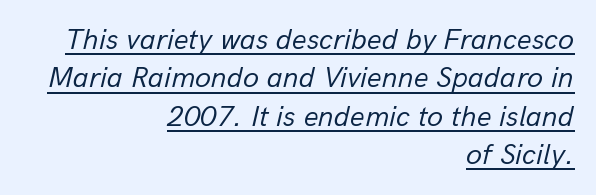
Q: Is the text bold? A: No.
Q: Is the text italic (slanted)? A: Yes, it leans right by about 13 degrees.
Q: Is the text underlined? A: Yes.
Q: How is the paragraph aligned? A: Right-aligned.
Q: Is the spacing between letters normal or unusually wide? A: Normal.
Q: Is the spacing between lines tight, normal or loose? A: Normal.
Q: Width (condensed, normal, or wide)? A: Normal.
Q: Stroke contrast? A: Low.
Q: x-height? A: Medium.
Q: Monospaced? A: No.
